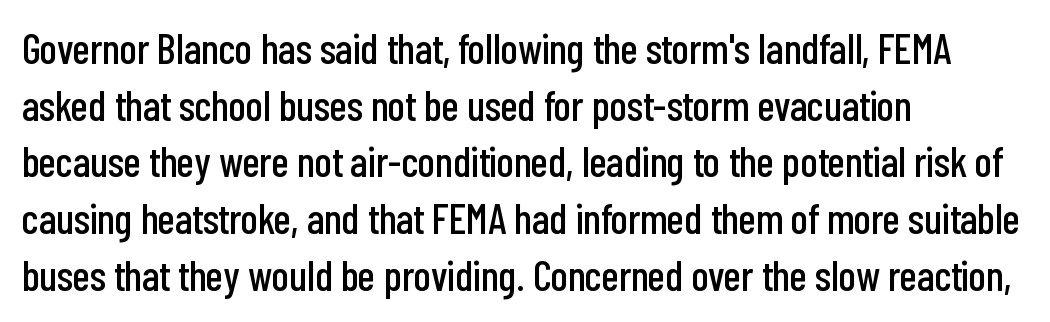
{"serif": "no", "italic": "no", "width": "condensed", "stroke_contrast": "low", "x_height": "medium", "monospaced": "no", "underline": "no", "align": "left", "line_spacing": "normal", "line_spacing_ratio": 1.35, "letter_spacing": "normal", "letter_spacing_em": 0.0, "glyph_px": 42}
